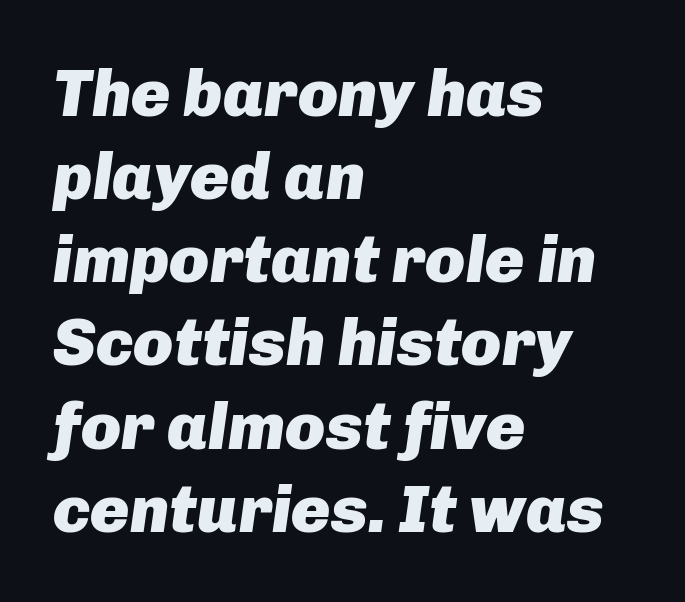
{"italic": "yes", "lean": "right", "slant_degrees": 8, "bold": "yes", "weight": "heavy", "width": "normal", "stroke_contrast": "low", "x_height": "medium", "monospaced": "no", "underline": "no", "align": "left", "line_spacing": "normal", "line_spacing_ratio": 1.26, "letter_spacing": "normal", "letter_spacing_em": 0.0, "glyph_px": 66}
